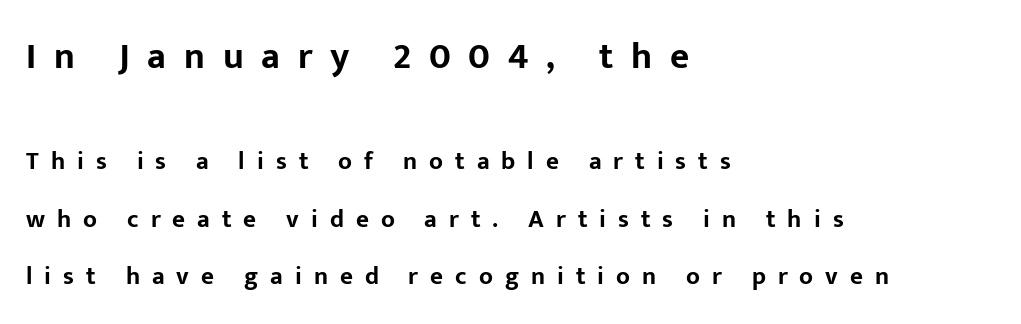
{"serif": "no", "italic": "no", "bold": "yes", "weight": "bold", "width": "normal", "stroke_contrast": "low", "x_height": "medium", "monospaced": "no", "underline": "no", "align": "left", "line_spacing": "loose", "line_spacing_ratio": 2.29, "letter_spacing": "wide", "letter_spacing_em": 0.48, "larger_block": "first", "size_ratio": 1.48, "glyph_px": 37}
